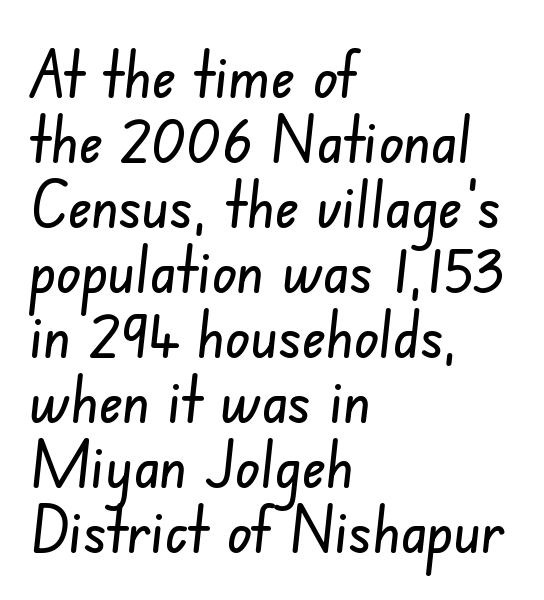
The image shows 65 px condensed sans-serif type; set left-aligned, tight line spacing (1.0x), normal letter spacing, not underlined; low stroke contrast and a small x-height.
